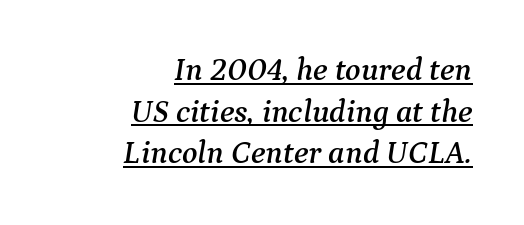
{"serif": "yes", "italic": "yes", "lean": "right", "slant_degrees": 9, "width": "normal", "stroke_contrast": "medium", "x_height": "medium", "monospaced": "no", "underline": "yes", "align": "right", "line_spacing": "normal", "line_spacing_ratio": 1.3, "letter_spacing": "normal", "letter_spacing_em": 0.0, "glyph_px": 32}
